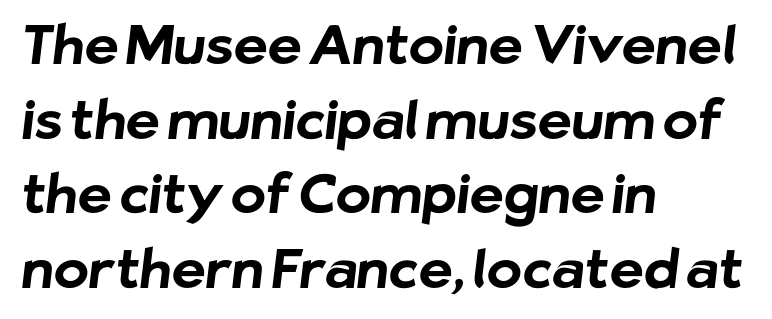
{"serif": "no", "bold": "yes", "weight": "bold", "width": "normal", "stroke_contrast": "low", "x_height": "medium", "monospaced": "no", "underline": "no", "align": "left", "line_spacing": "normal", "line_spacing_ratio": 1.41, "letter_spacing": "normal", "letter_spacing_em": 0.0, "glyph_px": 53}
